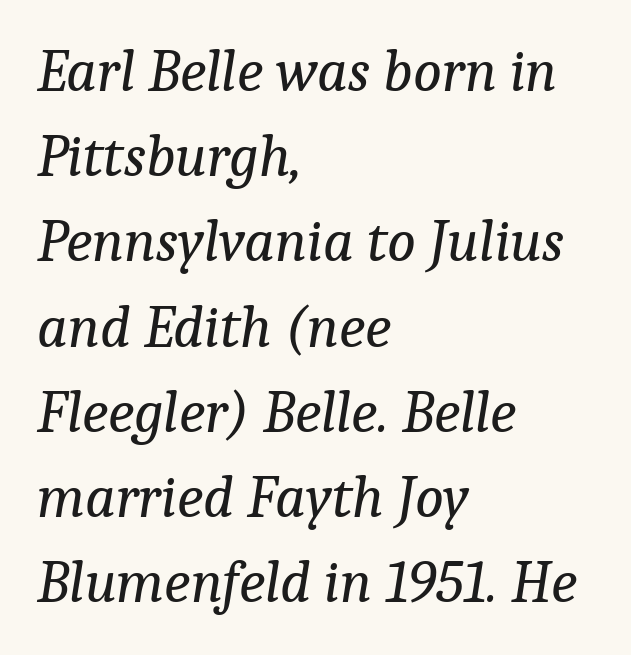
The image shows 60 px regular-weight serif type, italic (leaning right); set left-aligned, normal line spacing (1.42x), normal letter spacing, not underlined; low stroke contrast and a medium x-height.
